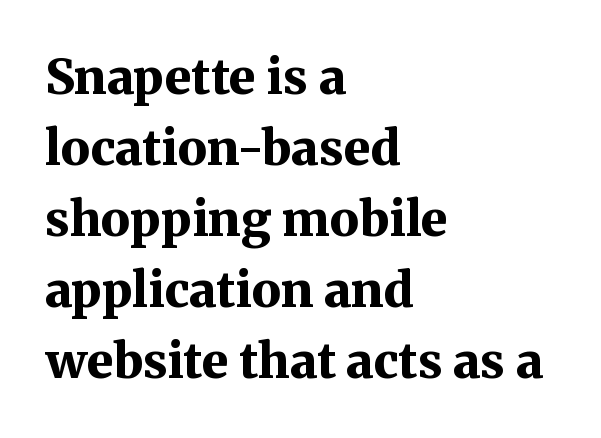
Is there any slant? The stems are plumb. This sample has the flowing, uneven cadence of proportional lettering. The designer left line spacing at the default. What kind of face is this? One with serifs. The specimen omits any rule beneath the text block's lines. There is no visible air inserted between adjacent glyphs.
